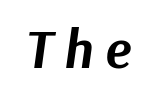
The image shows 54 px bold type, italic (leaning right); set unusually wide letter spacing (+0.22 em), not underlined; medium stroke contrast and a medium x-height.
